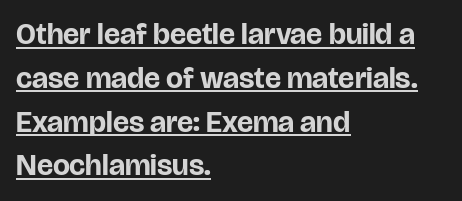
Beneath each row of characters lies a ruled line. Observe the absence of serifs on each vertical stroke in this sample. Honestly, the letter spacing is just normal — you wouldn't notice it. Here the designer chose a conventional face with non-uniform glyph widths. Vertically, the passage feels balanced, rows spaced as you'd expect. The font is running at its bold setting.
